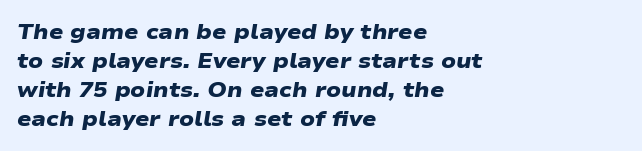
A clean baseline with only descenders dipping below it. The sample has been set heavy, in full bold. Evenly set lines give the paragraph a standard silhouette. This rendering leaves character spacing at its baseline value. Notice how the passage keeps a crisp vertical edge on the left only.
